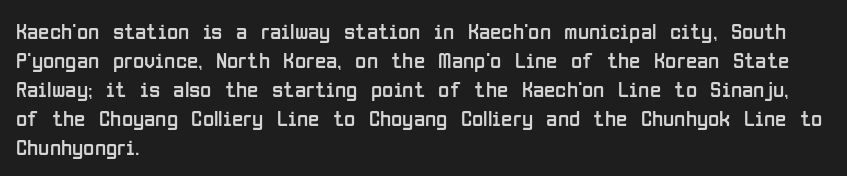
Q: Is the text bold? A: No.
Q: Is the text italic (slanted)? A: No, it is upright.
Q: Is the text underlined? A: No.
Q: How is the paragraph aligned? A: Left-aligned.
Q: Is the spacing between letters normal or unusually wide? A: Normal.
Q: Is the spacing between lines tight, normal or loose? A: Normal.
